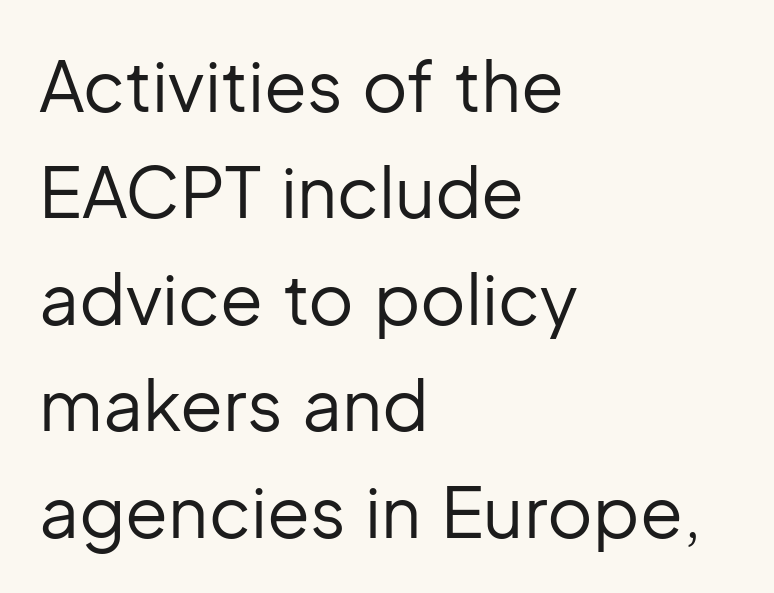
Q: Is the text bold? A: No.
Q: Is the text italic (slanted)? A: No, it is upright.
Q: Is the typeface a serif or a sans-serif typeface? A: Sans-serif.
Q: Is the text underlined? A: No.
Q: How is the paragraph aligned? A: Left-aligned.
Q: Is the spacing between letters normal or unusually wide? A: Normal.
Q: Is the spacing between lines tight, normal or loose? A: Normal.
Q: Width (condensed, normal, or wide)? A: Normal.
Q: Stroke contrast? A: Low.
Q: x-height? A: Medium.
Q: Monospaced? A: No.
